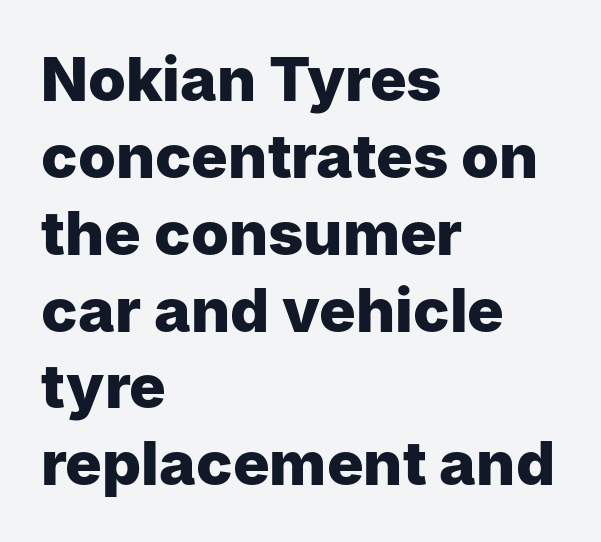
{"serif": "no", "italic": "no", "bold": "yes", "weight": "heavy", "width": "normal", "stroke_contrast": "low", "x_height": "medium", "monospaced": "no", "underline": "no", "align": "left", "line_spacing": "normal", "line_spacing_ratio": 1.26, "letter_spacing": "normal", "letter_spacing_em": 0.0, "glyph_px": 61}
